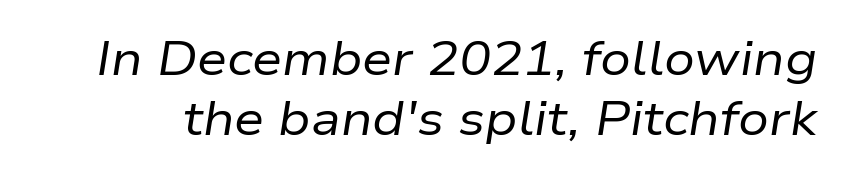
{"italic": "yes", "lean": "right", "slant_degrees": 9, "bold": "no", "weight": "regular", "width": "normal", "stroke_contrast": "low", "x_height": "medium", "monospaced": "no", "underline": "no", "line_spacing_ratio": 1.24, "letter_spacing": "normal", "letter_spacing_em": 0.0, "glyph_px": 48}
